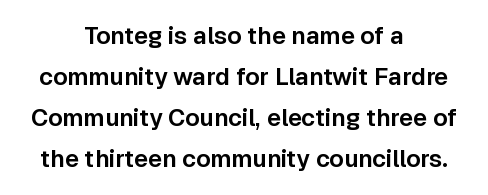
This sample uses plain, unmodified letter spacing. Tall strokes in this sample are plumb rather than angled. The paragraph shown floats in the horizontal middle. Unmarked baselines from the first word to the last.
